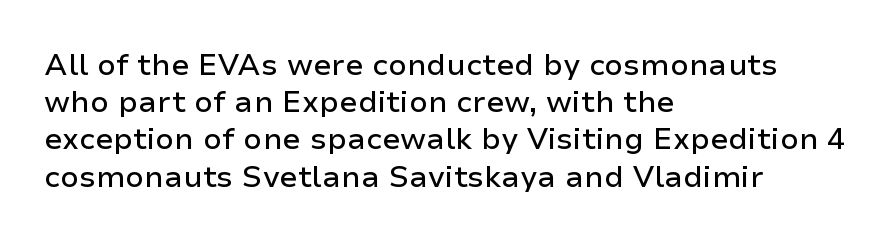
Q: Is the text italic (slanted)? A: No, it is upright.
Q: Is the typeface a serif or a sans-serif typeface? A: Sans-serif.
Q: Is the text underlined? A: No.
Q: How is the paragraph aligned? A: Left-aligned.
Q: Is the spacing between letters normal or unusually wide? A: Normal.
Q: Width (condensed, normal, or wide)? A: Normal.
Q: Stroke contrast? A: Low.
Q: x-height? A: Medium.
Q: Monospaced? A: No.
